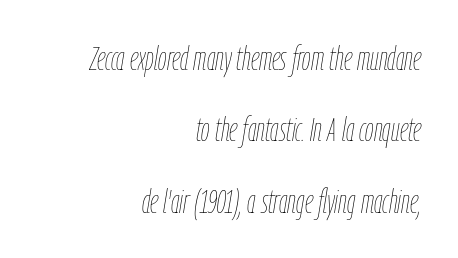
Casual observation: everything's shoved over to the right. Think standard paragraph weight, or any step lighter than that. Any mark beneath the type? The region is blank. Rendered with sloped, italic letterforms.
